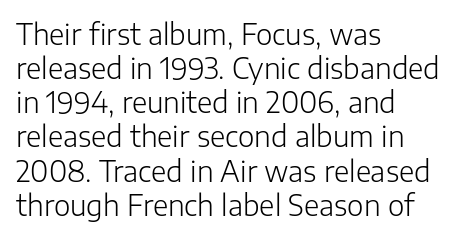
Bold? No — there's no thickening of the strokes. Proportional: the letters do not fall into vertical columns. Quick note: underline off. Nothing unusual about the tracking: characters are spaced as the font intends. Nope, not italic — everything's standing straight.
